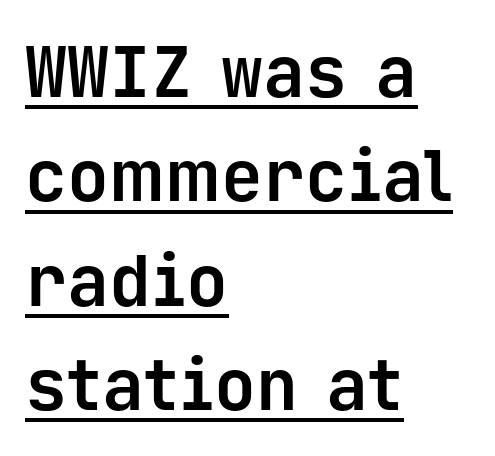
Monospaced: the letters line up in strict vertical columns. Type style note: lacks serifs. Compared with a centered layout, this one pins lines to the left instead. Is there much room between lines? A standard amount, neither cramped nor airy. Posture: upright roman. Strokes here are thick enough to call this a true bold.
